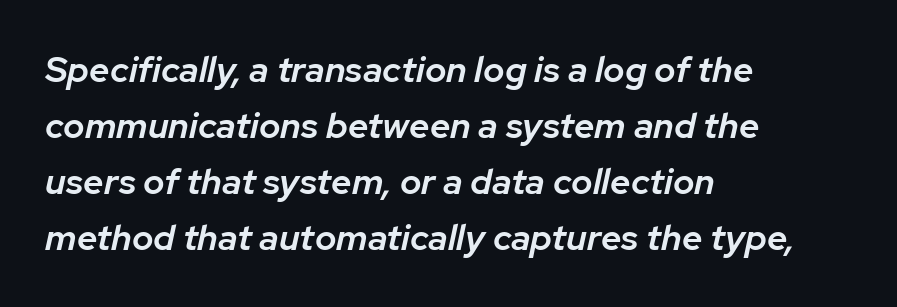
The text carries the slant typical of an italic or oblique font. The text block is weighted toward the left margin, trailing off unevenly rightward. Look at the stroke-to-counter ratio: somewhat heavy, a semibold. Varying glyph widths throughout — classic text-font behaviour. Summary of vertical rhythm: regular, with standard interline spacing.
